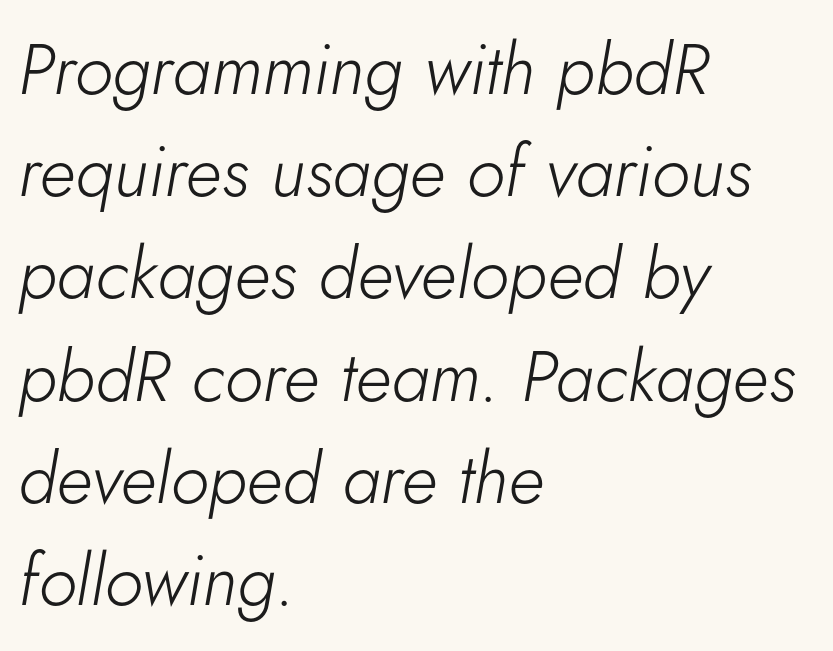
The specimen reads as italic at a glance. Spacing verdict: proportional, widths tailored to each character. These lines stack with their left ends in a neat column. The typeface has the unassuming heft of standard copy or less. The space directly below the letters is spotless. Leading: standard.
